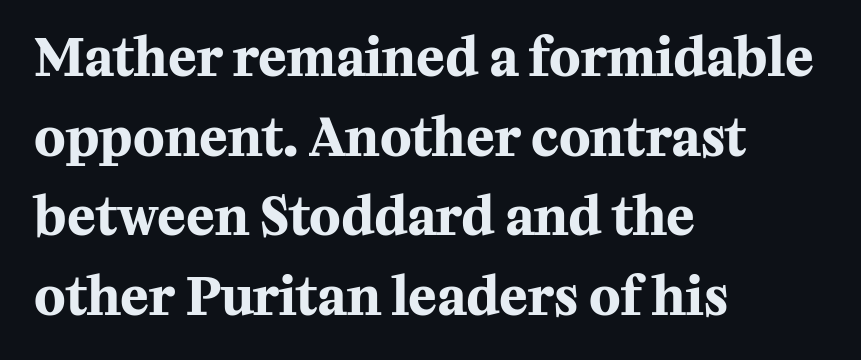
Tracking value appears to be zero — textbook default spacing. The designer left line spacing at the default. Pretty heavy lettering here — definitely bold. Rule under the text: the space is simply empty.
